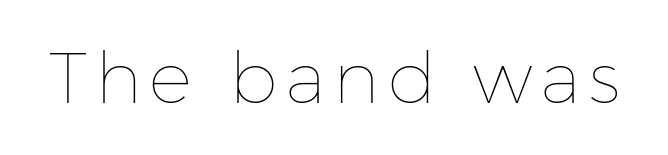
Q: Is the text bold? A: No.
Q: Is the text italic (slanted)? A: No, it is upright.
Q: Is the text underlined? A: No.
Q: Width (condensed, normal, or wide)? A: Normal.
Q: Stroke contrast? A: Low.
Q: x-height? A: Medium.
Q: Monospaced? A: No.
